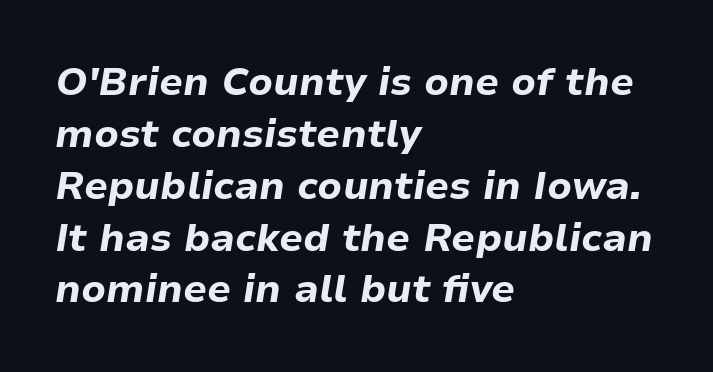
{"italic": "yes", "lean": "right", "slant_degrees": 9, "bold": "yes", "weight": "bold", "width": "normal", "stroke_contrast": "low", "x_height": "medium", "monospaced": "no", "underline": "no", "align": "left", "line_spacing": "normal", "line_spacing_ratio": 1.33, "letter_spacing": "normal", "letter_spacing_em": 0.0, "glyph_px": 39}
